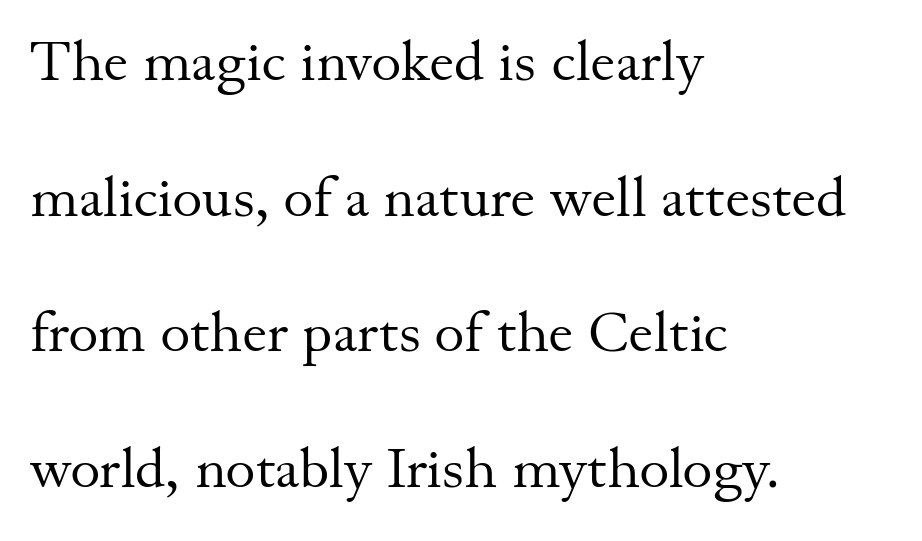
A typesetter would call this proportional, since set widths differ per character. Regarding serifs, this sample has them. Honestly, the rows look like they've been pulled way apart. Posture: straight, roman, zero tilt. Has an underline been added? It has not. Horizontally, the lines are justified to the leading edge only.
